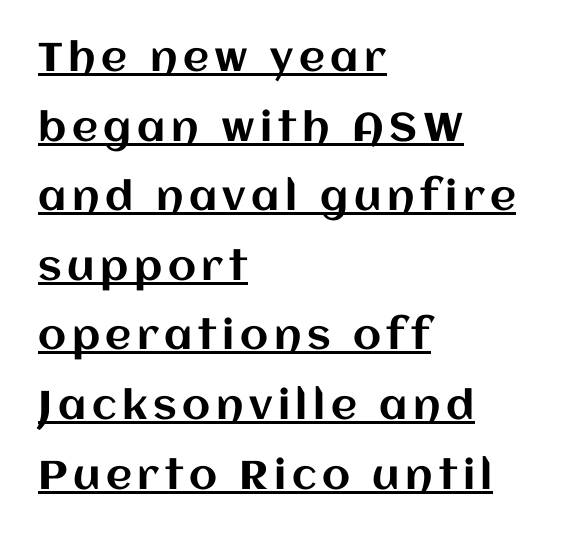
Q: Is the text italic (slanted)? A: No, it is upright.
Q: Is the text underlined? A: Yes.
Q: How is the paragraph aligned? A: Left-aligned.
Q: Width (condensed, normal, or wide)? A: Normal.
Q: Stroke contrast? A: Medium.
Q: x-height? A: Large.
Q: Monospaced? A: No.
